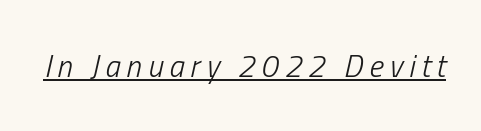
The image shows 31 px light, condensed type, italic (leaning right); set underlined; low stroke contrast and a medium x-height.
